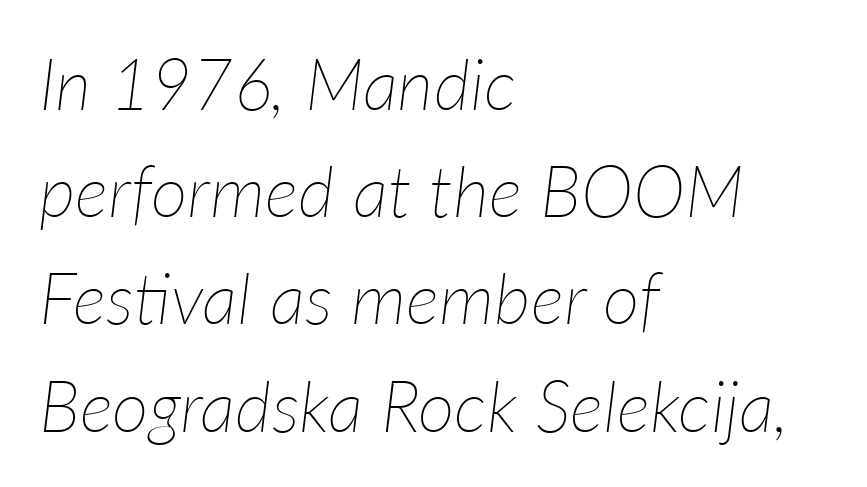
{"italic": "yes", "lean": "right", "slant_degrees": 7, "bold": "no", "weight": "thin", "width": "normal", "stroke_contrast": "low", "x_height": "medium", "monospaced": "no", "underline": "no", "align": "left", "line_spacing": "normal", "line_spacing_ratio": 1.51, "letter_spacing": "normal", "letter_spacing_em": 0.0, "glyph_px": 71}
